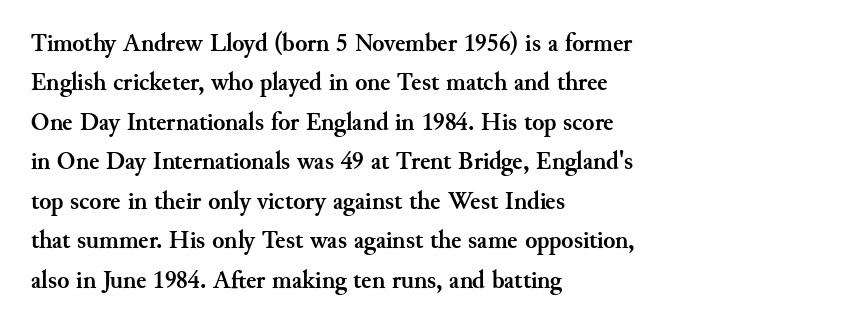
{"italic": "no", "bold": "yes", "underline": "no", "align": "left", "line_spacing": "normal", "line_spacing_ratio": 1.58, "letter_spacing": "normal", "letter_spacing_em": 0.0, "glyph_px": 25}
